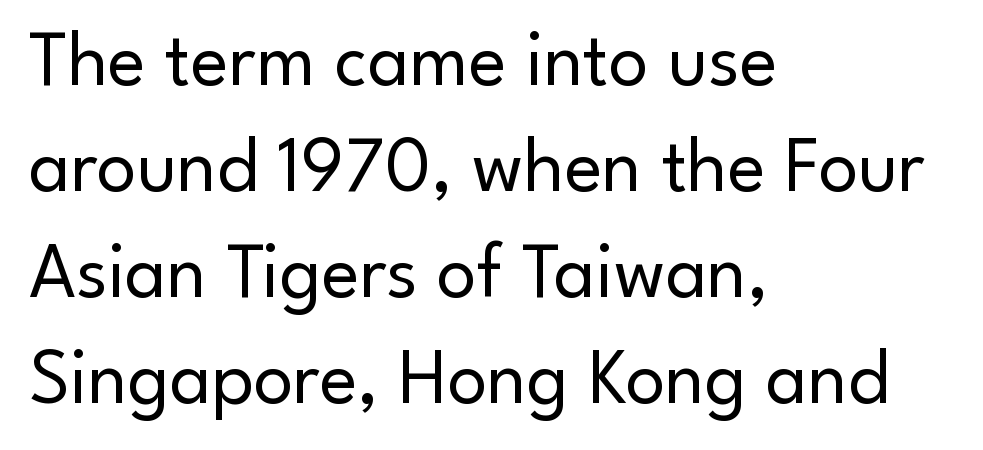
Q: Is the text bold? A: No.
Q: Is the text italic (slanted)? A: No, it is upright.
Q: Is the typeface a serif or a sans-serif typeface? A: Sans-serif.
Q: Is the text underlined? A: No.
Q: How is the paragraph aligned? A: Left-aligned.
Q: Is the spacing between letters normal or unusually wide? A: Normal.
Q: Is the spacing between lines tight, normal or loose? A: Normal.
Q: Width (condensed, normal, or wide)? A: Normal.
Q: Stroke contrast? A: Low.
Q: x-height? A: Small.
Q: Monospaced? A: No.
